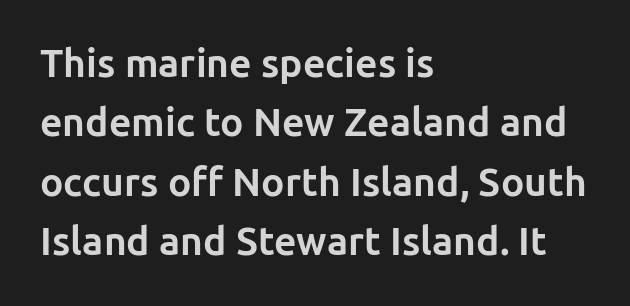
The image shows 39 px bold sans-serif type, upright; set left-aligned, normal line spacing (1.52x), normal letter spacing, not underlined; low stroke contrast and a medium x-height.
